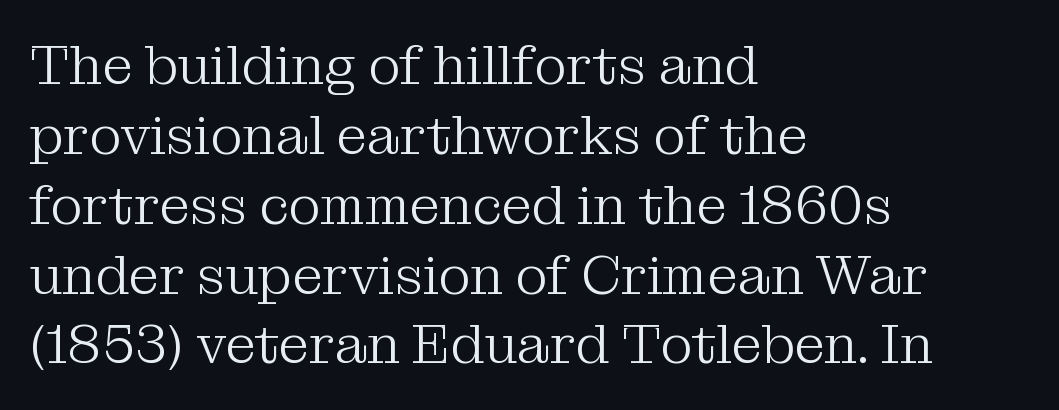
Rows of type keep a routine distance in the vertical direction. I'd call this a serif setting — the letters wear small feet. The face looks like a standard text weight, possibly lighter. Is this a fixed-width face? No — the glyphs have proportional, varying widths. Vertical strokes here are truly vertical. The setting favours the left margin, as ordinary paragraphs usually do.
